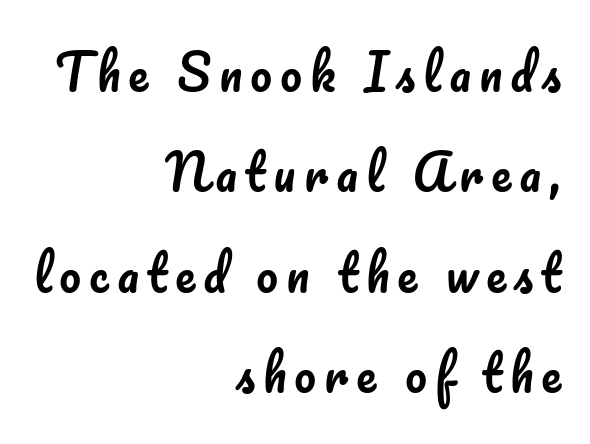
In terms of leading, this rendering errs on the spacious side. The glyphs are unaccompanied by any horizontal stroke below them. A student would call this right alignment; a typographer would say flush right, rag left. Looks like regular typesetting: each glyph gets only the width it needs.
